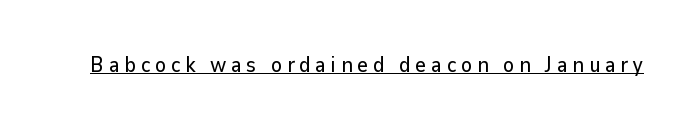
{"italic": "no", "underline": "yes", "letter_spacing": "wide", "letter_spacing_em": 0.22, "glyph_px": 21}
